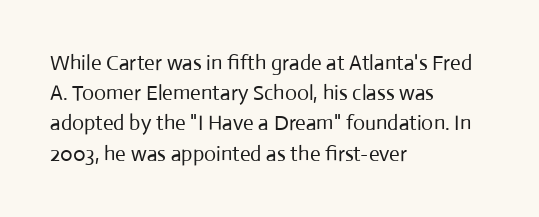
The image shows 21 px text type, upright; set left-aligned, normal line spacing (1.44x), normal letter spacing, not underlined.
